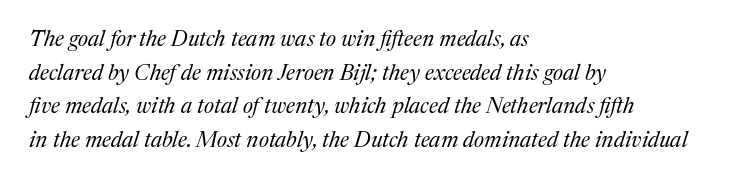
Q: Is the text bold? A: No.
Q: Is the text italic (slanted)? A: Yes, it leans right by about 17 degrees.
Q: Is the text underlined? A: No.
Q: How is the paragraph aligned? A: Left-aligned.
Q: Is the spacing between letters normal or unusually wide? A: Normal.
Q: Is the spacing between lines tight, normal or loose? A: Normal.
